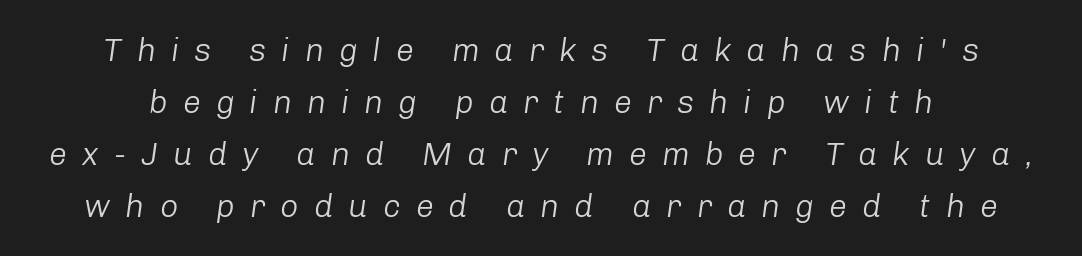
Q: Is the text bold? A: No.
Q: Is the text italic (slanted)? A: Yes, it leans right by about 8 degrees.
Q: Is the text underlined? A: No.
Q: Is the spacing between letters normal or unusually wide? A: Unusually wide.
Q: Is the spacing between lines tight, normal or loose? A: Normal.
Q: Width (condensed, normal, or wide)? A: Normal.
Q: Stroke contrast? A: Low.
Q: x-height? A: Medium.
Q: Monospaced? A: No.
